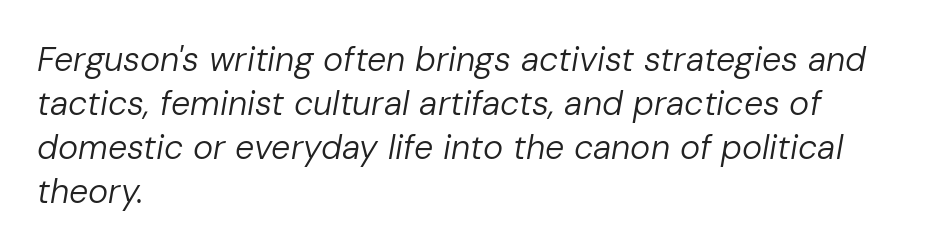
The image shows 34 px regular-weight type, italic (leaning right); set left-aligned, normal line spacing (1.29x), normal letter spacing, not underlined; low stroke contrast and a medium x-height.
